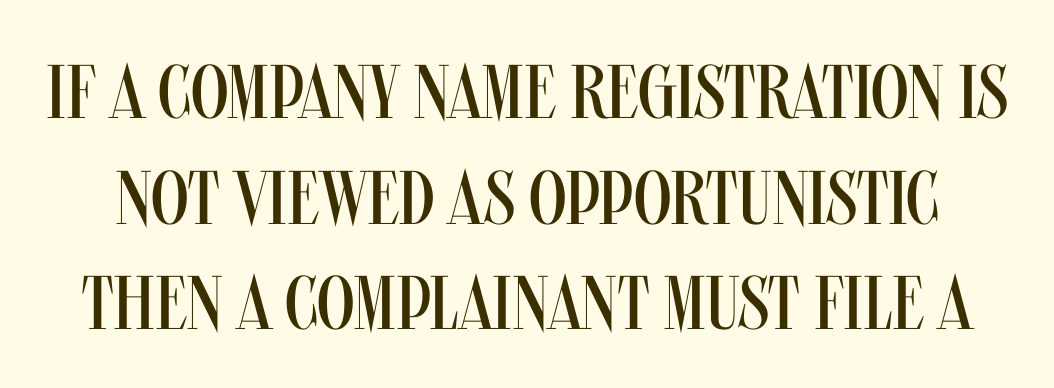
{"serif": "no", "italic": "no", "bold": "no", "weight": "regular", "width": "condensed", "stroke_contrast": "medium", "x_height": "large", "monospaced": "no", "underline": "no", "line_spacing": "normal", "line_spacing_ratio": 1.39, "letter_spacing": "normal", "letter_spacing_em": 0.0, "glyph_px": 76}
